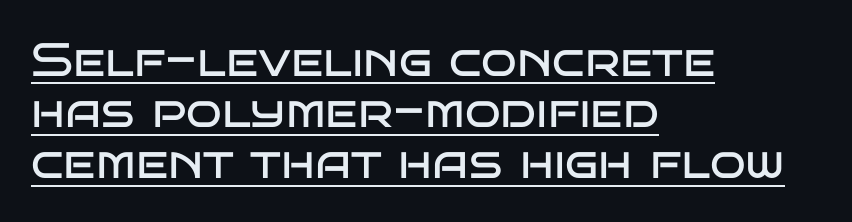
{"serif": "no", "italic": "no", "bold": "no", "weight": "regular", "width": "wide", "stroke_contrast": "low", "x_height": "large", "monospaced": "no", "underline": "yes", "align": "left", "line_spacing": "tight", "line_spacing_ratio": 1.09, "letter_spacing": "normal", "letter_spacing_em": 0.0, "glyph_px": 47}
